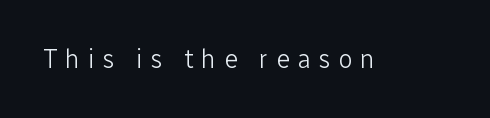
Q: Is the text bold? A: No.
Q: Is the text italic (slanted)? A: No, it is upright.
Q: Is the text underlined? A: No.
Q: Is the spacing between letters normal or unusually wide? A: Unusually wide.
